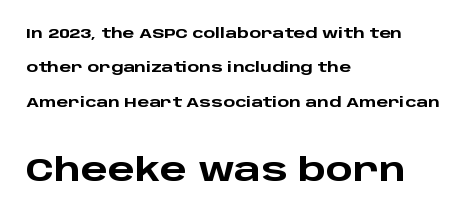
{"serif": "no", "italic": "no", "bold": "yes", "weight": "heavy", "width": "wide", "stroke_contrast": "low", "x_height": "large", "monospaced": "no", "underline": "no", "align": "left", "line_spacing": "loose", "line_spacing_ratio": 2.46, "letter_spacing": "normal", "letter_spacing_em": 0.0, "larger_block": "second", "size_ratio": 2.29, "glyph_px": 32}
